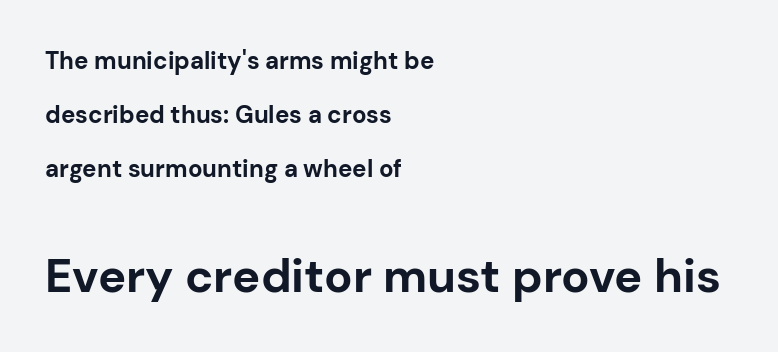
The image shows 47 px bold sans-serif type, upright; set left-aligned, loose line spacing (2.25x), normal letter spacing, not underlined; the second (bottom) block is 1.96x larger; low stroke contrast and a medium x-height.
